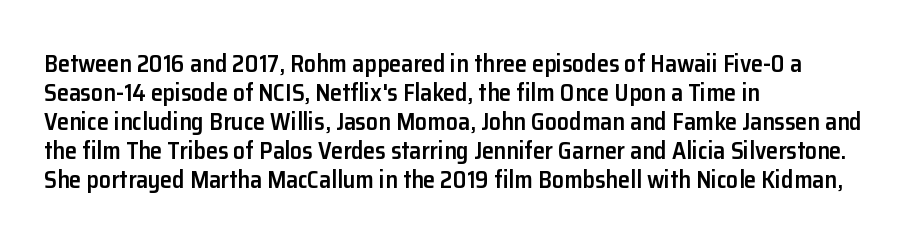
A fair bit of extra ink — the face is semibold, not bold. Reading down the block, your eye returns to a fixed left position each line. Style check: upright. Compared with typical body copy, the letter spacing here is the same. The passage shown is not underscored anywhere.
